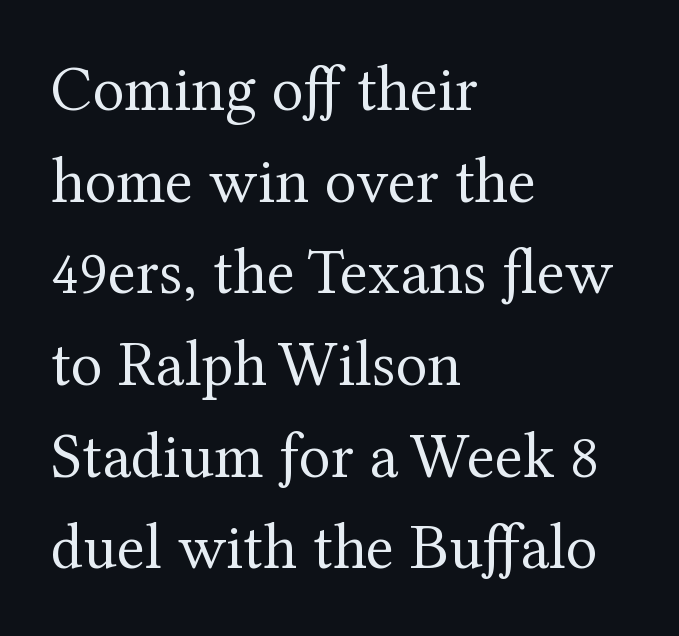
Proportional: the letters do not fall into vertical columns. This is serif lettering, the kind often seen in printed books. Line spacing here is normal. When letters stand straight like this, we call the style roman or upright. This sample uses plain, unmodified letter spacing.
